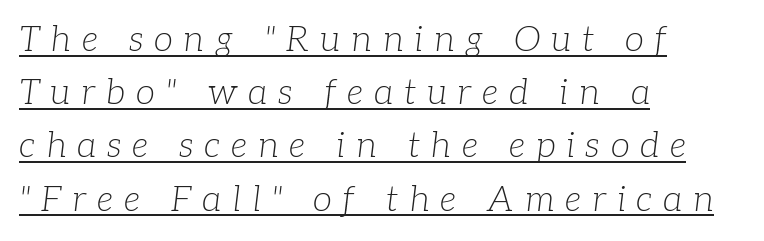
You could not count columns in this text — the font is proportionally spaced. Is this a heavy cut? Hardly; it is regular or lighter. The text was rendered using a seriffed face with decorative stroke endings. Is there an underline? Yes — a line sits under the letters.
